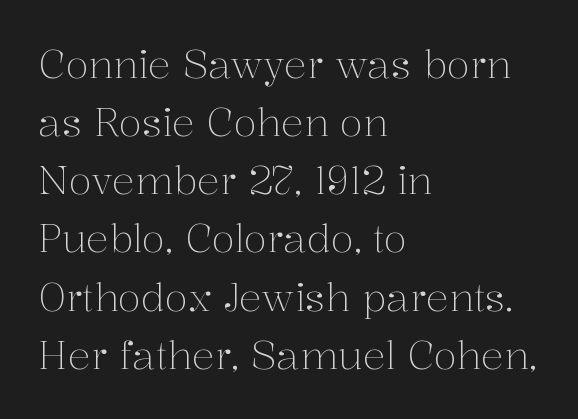
The image shows 38 px light serif type, upright; set left-aligned, normal line spacing (1.53x), normal letter spacing, not underlined; medium stroke contrast and a medium x-height.
